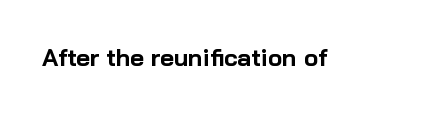
The image shows 24 px bold type, upright; set normal letter spacing, not underlined.
